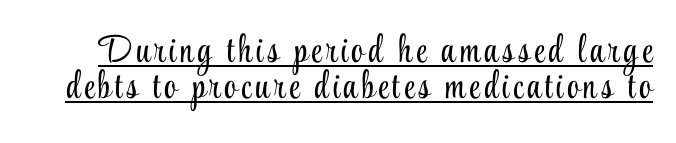
{"serif": "yes", "bold": "no", "weight": "light", "width": "condensed", "stroke_contrast": "low", "x_height": "small", "monospaced": "no", "underline": "yes", "line_spacing": "tight", "line_spacing_ratio": 0.96, "glyph_px": 38}
